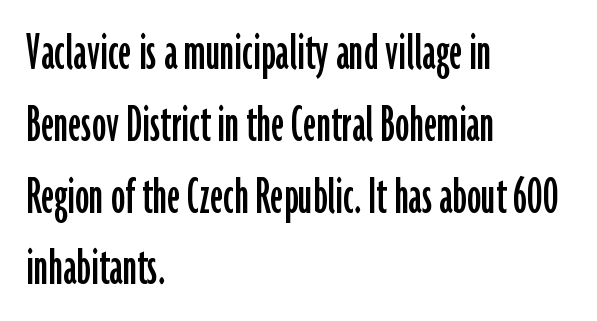
{"serif": "no", "italic": "no", "width": "condensed", "stroke_contrast": "low", "x_height": "medium", "monospaced": "no", "underline": "no", "align": "left", "line_spacing": "normal", "line_spacing_ratio": 1.26, "letter_spacing": "normal", "letter_spacing_em": 0.0, "glyph_px": 57}
